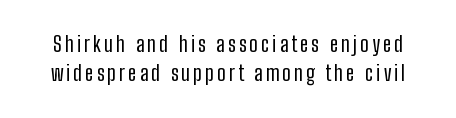
Stems here are at most as thick as an everyday book face. The foot of each line stays bare and open. Regular leading. Unlike italic type, these characters show no tilt at all.
